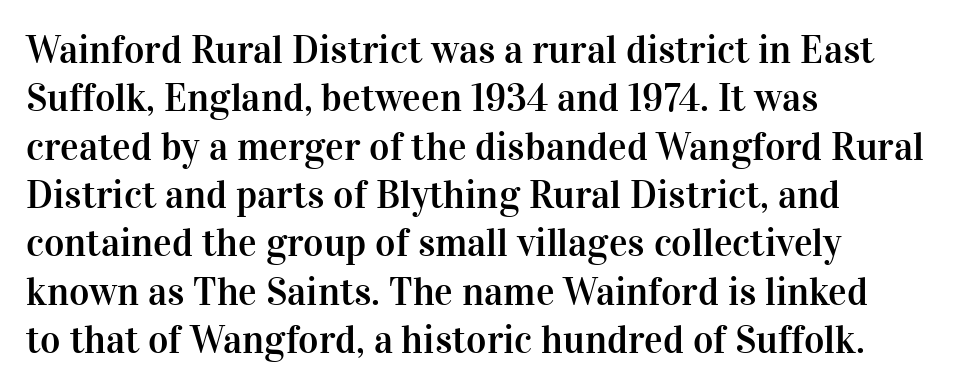
Each line starts at the same left margin while the right side varies. Lines of text with bare space underneath. The font family rendered here belongs to the serif group. This sample has the flowing, uneven cadence of proportional lettering. Honestly, the letter spacing is just normal — you wouldn't notice it. Notice how the stems are strictly vertical — no italics here.
